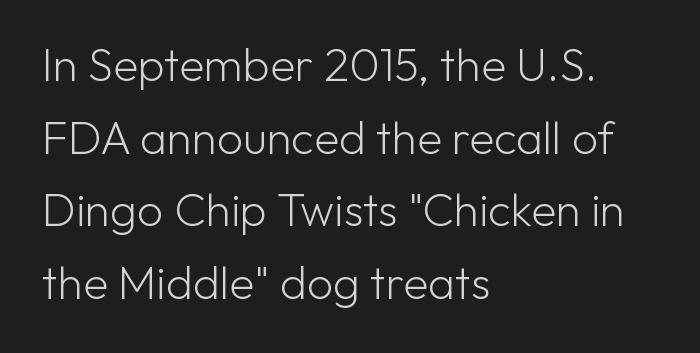
{"serif": "no", "italic": "no", "bold": "no", "weight": "light", "width": "normal", "stroke_contrast": "low", "x_height": "medium", "monospaced": "no", "underline": "no", "align": "left", "line_spacing": "normal", "line_spacing_ratio": 1.58, "letter_spacing": "normal", "letter_spacing_em": 0.0, "glyph_px": 46}
